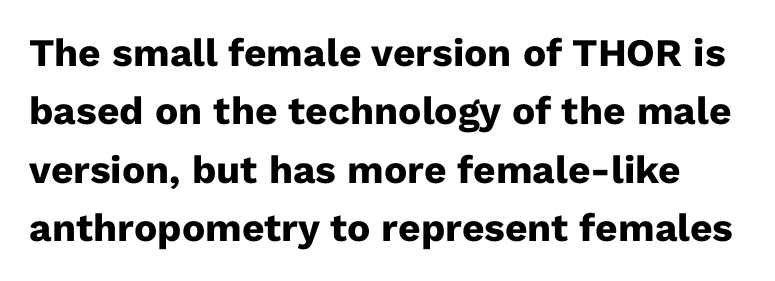
{"serif": "no", "italic": "no", "bold": "yes", "weight": "heavy", "width": "normal", "stroke_contrast": "low", "x_height": "medium", "monospaced": "no", "underline": "no", "line_spacing": "normal", "line_spacing_ratio": 1.5, "letter_spacing": "normal", "letter_spacing_em": 0.0, "glyph_px": 39}
